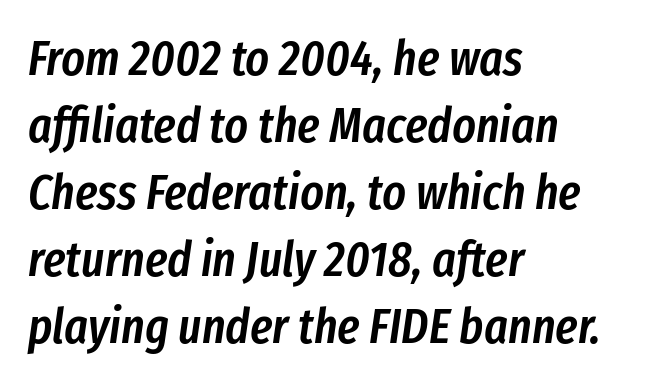
Q: Is the text bold? A: Semi-bold.
Q: Is the text italic (slanted)? A: Yes, it leans right by about 8 degrees.
Q: Is the text underlined? A: No.
Q: How is the paragraph aligned? A: Left-aligned.
Q: Is the spacing between letters normal or unusually wide? A: Normal.
Q: Is the spacing between lines tight, normal or loose? A: Normal.
Q: Width (condensed, normal, or wide)? A: Condensed.
Q: Stroke contrast? A: Low.
Q: x-height? A: Medium.
Q: Monospaced? A: No.
